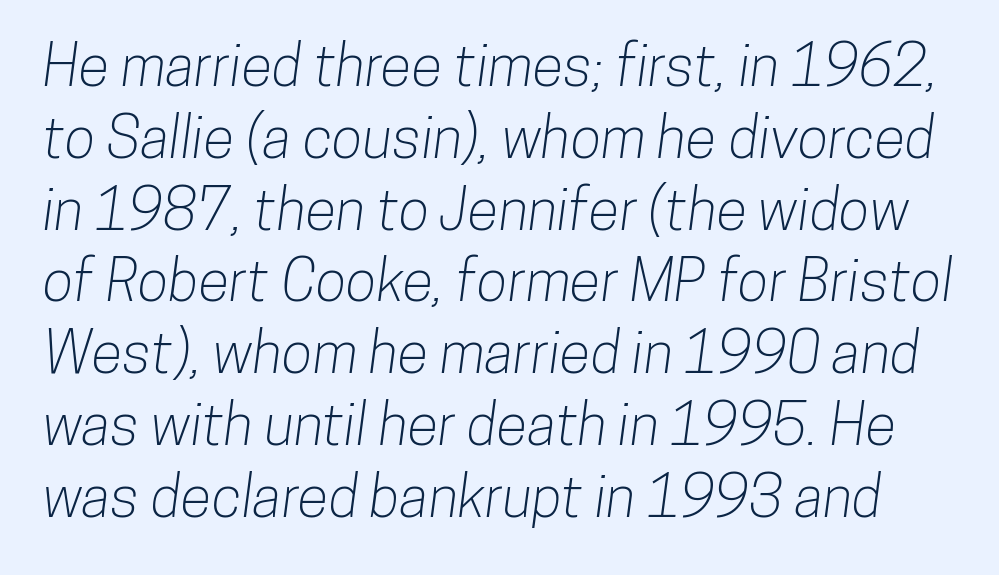
The image shows 57 px condensed sans-serif type; set normal line spacing (1.26x), normal letter spacing, not underlined; low stroke contrast and a medium x-height.
